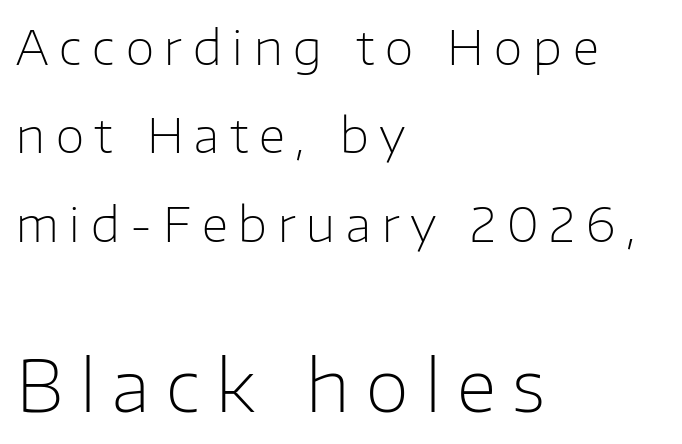
In terms of posture, this sample is upright. Is the lower block the larger one? Yes — the lower block carries the bigger type. Heaviness? Minimal to ordinary, like unemphasized prose. The lines are quadded left. Each word looks stretched out because of the extra space between its letters.
